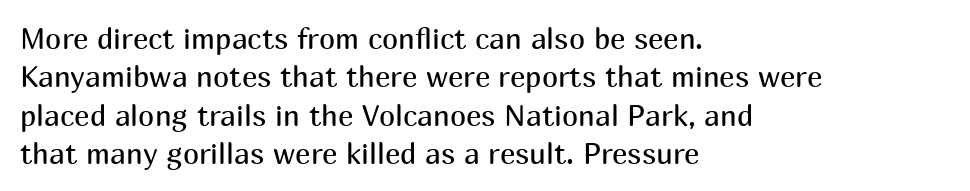
You could not count columns in this text — the font is proportionally spaced. Spacing between characters is what you'd get straight out of the box. What's the leading like? Ordinary, nothing unusual. Nobody drew a line under any word here. Stroke thickness stays within the range of a standard reading face or lighter. The setting favours the left margin, as ordinary paragraphs usually do.
